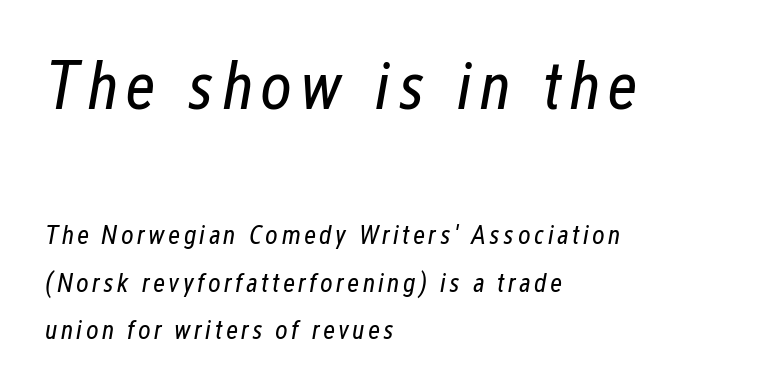
The block sitting higher on the canvas is the one with enlarged characters. Varying glyph widths throughout — classic text-font behaviour. Stems here are at most as thick as an everyday book face. Bare-footed words on every line. Alignment: flush left.
